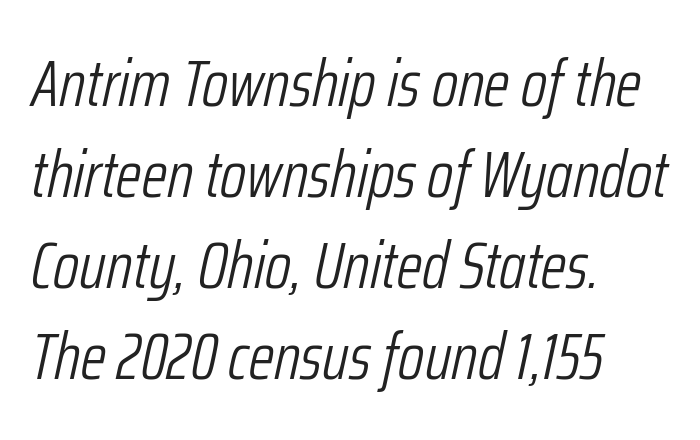
Q: Is the text bold? A: No.
Q: Is the text italic (slanted)? A: Yes, it leans right by about 12 degrees.
Q: Is the text underlined? A: No.
Q: How is the paragraph aligned? A: Left-aligned.
Q: Is the spacing between letters normal or unusually wide? A: Normal.
Q: Is the spacing between lines tight, normal or loose? A: Normal.
Q: Width (condensed, normal, or wide)? A: Condensed.
Q: Stroke contrast? A: Low.
Q: x-height? A: Medium.
Q: Monospaced? A: No.
